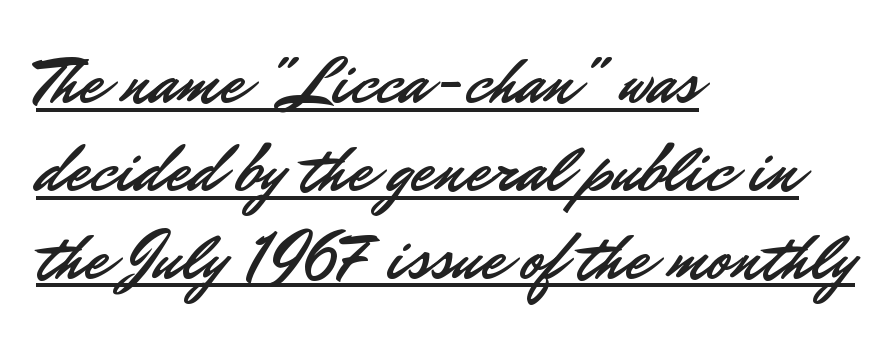
In terms of letterform style, serifs are entirely absent. The typesetter has applied underlining to the passage shown. Layout note: lines flush left. The letters advance in unequal steps, a hallmark of proportional type.
